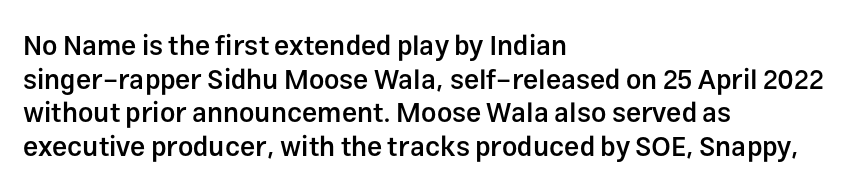
Q: Is the text bold? A: Semi-bold.
Q: Is the text italic (slanted)? A: No, it is upright.
Q: Is the text underlined? A: No.
Q: How is the paragraph aligned? A: Left-aligned.
Q: Is the spacing between letters normal or unusually wide? A: Normal.
Q: Is the spacing between lines tight, normal or loose? A: Normal.
